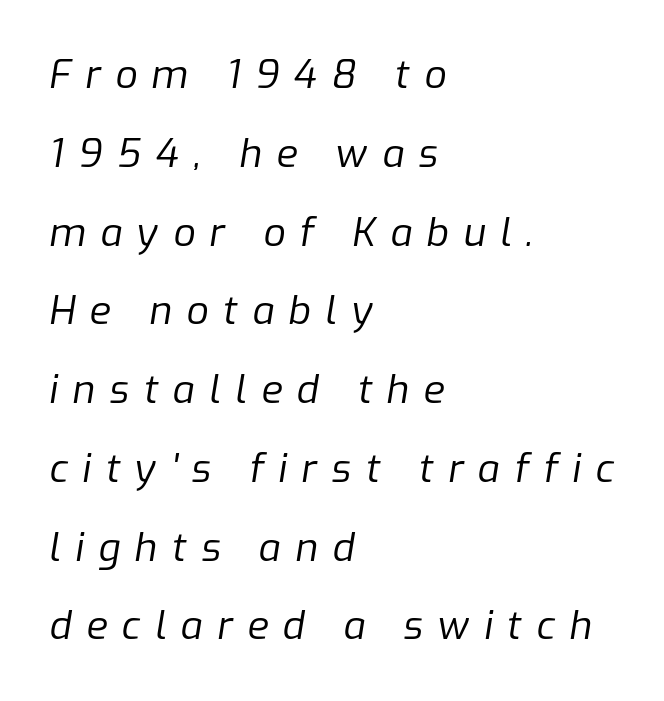
The image shows 39 px regular-weight type, italic (leaning right); set left-aligned, loose line spacing (2.02x), unusually wide letter spacing (+0.37 em), not underlined; low stroke contrast and a medium x-height.
